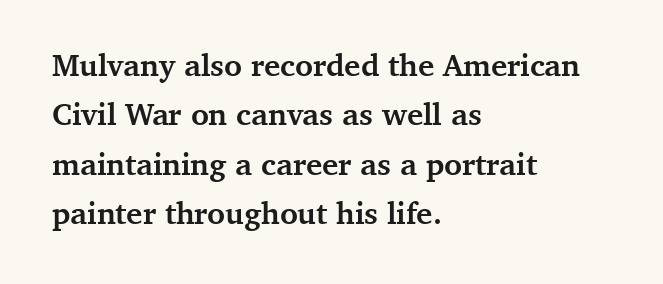
Q: Is the text bold? A: Yes.
Q: Is the text italic (slanted)? A: No, it is upright.
Q: Is the typeface a serif or a sans-serif typeface? A: Serif.
Q: Is the text underlined? A: No.
Q: How is the paragraph aligned? A: Left-aligned.
Q: Is the spacing between letters normal or unusually wide? A: Normal.
Q: Is the spacing between lines tight, normal or loose? A: Normal.
Q: Width (condensed, normal, or wide)? A: Normal.
Q: Stroke contrast? A: Medium.
Q: x-height? A: Medium.
Q: Monospaced? A: No.
